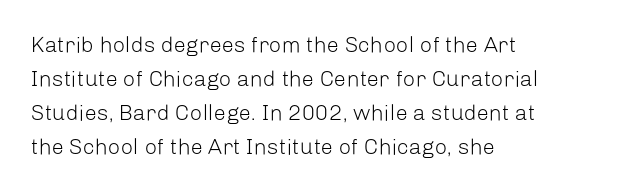
These lines stack with their left ends in a neat column. Any mark beneath the type? The region is blank. Short note: letters normally spaced. The type sits square on the baseline with zero lean.
